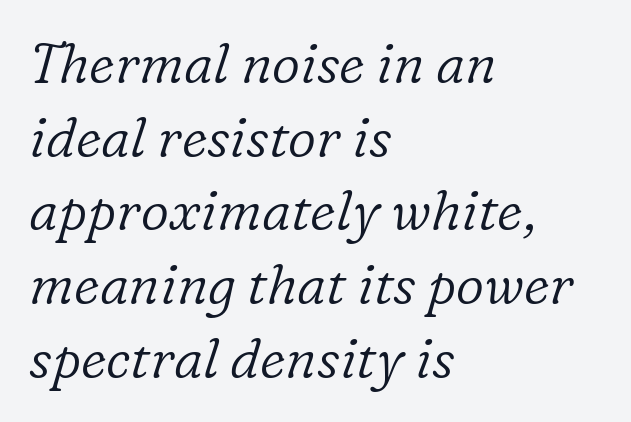
The passage is arranged the way most books set body copy — flush left. Stem width sits at or under what a default text font uses. Students, observe: this is what conventionally led text looks like. In terms of posture, this sample is oblique.
